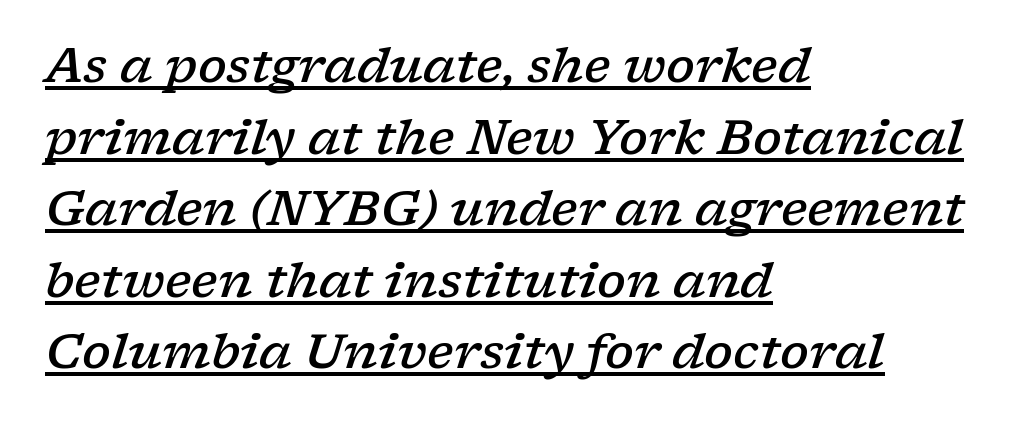
The image shows 48 px semibold, wide serif type, italic (leaning right); set left-aligned, normal line spacing (1.49x), normal letter spacing, underlined; low stroke contrast and a medium x-height.
